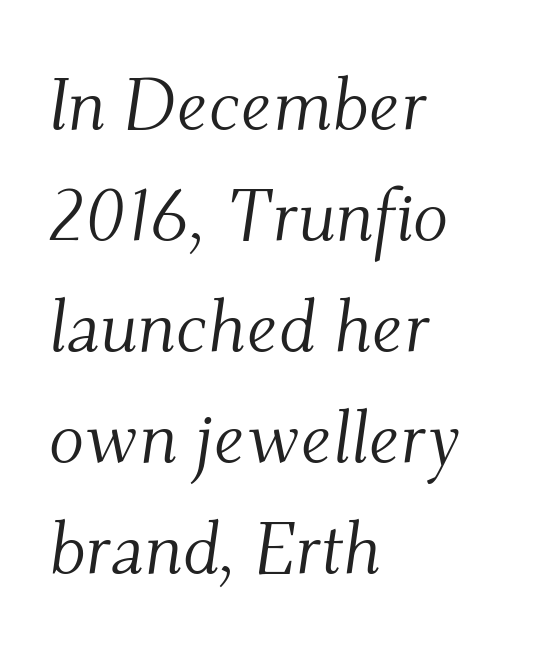
Q: Is the text bold? A: No.
Q: Is the text italic (slanted)? A: Yes, it leans right by about 9 degrees.
Q: Is the typeface a serif or a sans-serif typeface? A: Serif.
Q: Is the text underlined? A: No.
Q: How is the paragraph aligned? A: Left-aligned.
Q: Is the spacing between letters normal or unusually wide? A: Normal.
Q: Is the spacing between lines tight, normal or loose? A: Normal.
Q: Width (condensed, normal, or wide)? A: Normal.
Q: Stroke contrast? A: Medium.
Q: x-height? A: Small.
Q: Monospaced? A: No.
